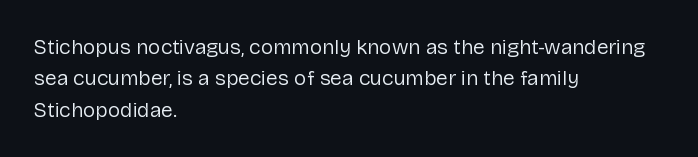
Q: Is the text bold? A: No.
Q: Is the text italic (slanted)? A: No, it is upright.
Q: Is the text underlined? A: No.
Q: How is the paragraph aligned? A: Left-aligned.
Q: Is the spacing between letters normal or unusually wide? A: Normal.
Q: Is the spacing between lines tight, normal or loose? A: Normal.
